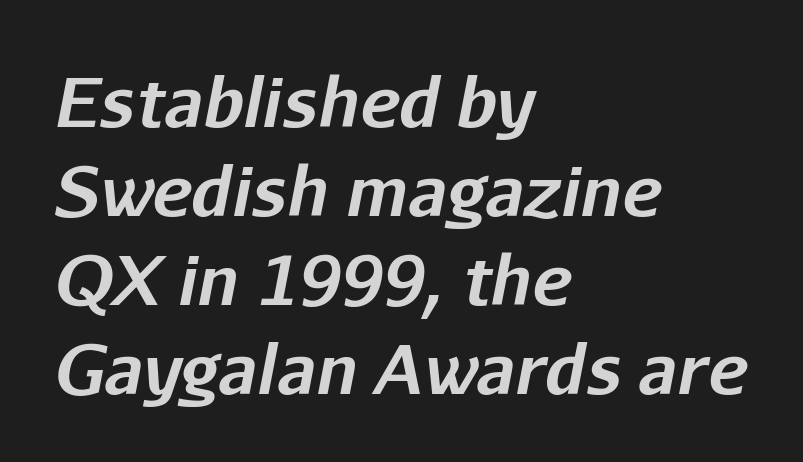
Q: Is the text bold? A: Yes.
Q: Is the text italic (slanted)? A: Yes, it leans right by about 11 degrees.
Q: Is the text underlined? A: No.
Q: How is the paragraph aligned? A: Left-aligned.
Q: Is the spacing between letters normal or unusually wide? A: Normal.
Q: Is the spacing between lines tight, normal or loose? A: Normal.
Q: Width (condensed, normal, or wide)? A: Normal.
Q: Stroke contrast? A: Low.
Q: x-height? A: Medium.
Q: Monospaced? A: No.
